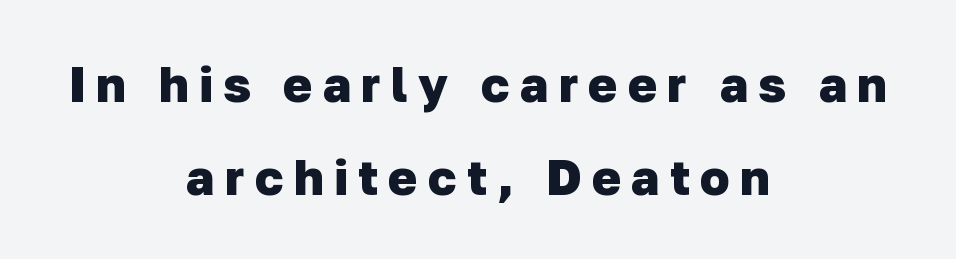
Q: Is the text bold? A: Yes.
Q: Is the typeface a serif or a sans-serif typeface? A: Sans-serif.
Q: Is the text underlined? A: No.
Q: How is the paragraph aligned? A: Centered.
Q: Is the spacing between letters normal or unusually wide? A: Unusually wide.
Q: Width (condensed, normal, or wide)? A: Normal.
Q: Stroke contrast? A: Low.
Q: x-height? A: Medium.
Q: Monospaced? A: No.
